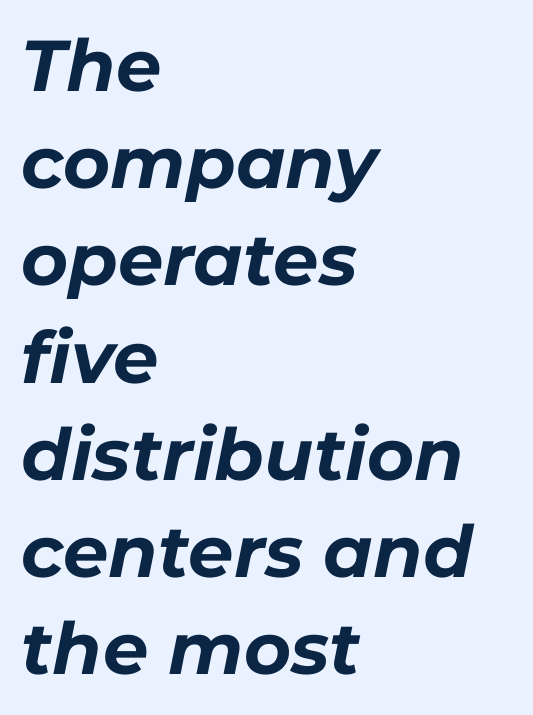
Q: Is the text bold? A: Yes.
Q: Is the text italic (slanted)? A: Yes, it leans right by about 11 degrees.
Q: Is the text underlined? A: No.
Q: How is the paragraph aligned? A: Left-aligned.
Q: Is the spacing between letters normal or unusually wide? A: Normal.
Q: Is the spacing between lines tight, normal or loose? A: Normal.
Q: Width (condensed, normal, or wide)? A: Normal.
Q: Stroke contrast? A: Low.
Q: x-height? A: Medium.
Q: Monospaced? A: No.
